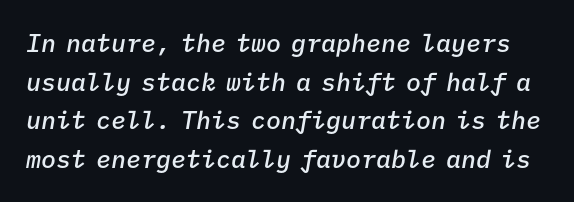
These lines carry some extra weight — a demibold, not a full bold. Italic: yes, the glyphs are oblique. What stands out about the letter spacing? Nothing — it is the standard amount. The space between consecutive lines is moderate. Only glyphs here, with clear space below each row.
